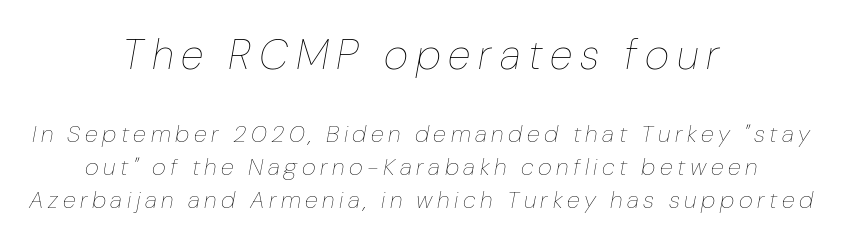
{"italic": "yes", "lean": "right", "slant_degrees": 10, "bold": "no", "weight": "thin", "width": "normal", "stroke_contrast": "low", "x_height": "medium", "monospaced": "no", "underline": "no", "align": "center", "line_spacing": "normal", "line_spacing_ratio": 1.37, "larger_block": "first", "size_ratio": 1.75, "glyph_px": 42}
